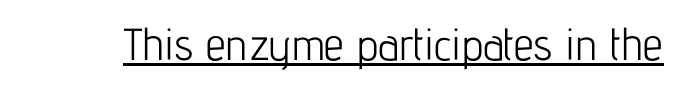
{"serif": "no", "italic": "no", "bold": "no", "weight": "light", "width": "condensed", "stroke_contrast": "low", "x_height": "medium", "monospaced": "no", "underline": "yes", "letter_spacing": "normal", "letter_spacing_em": 0.0, "glyph_px": 45}
